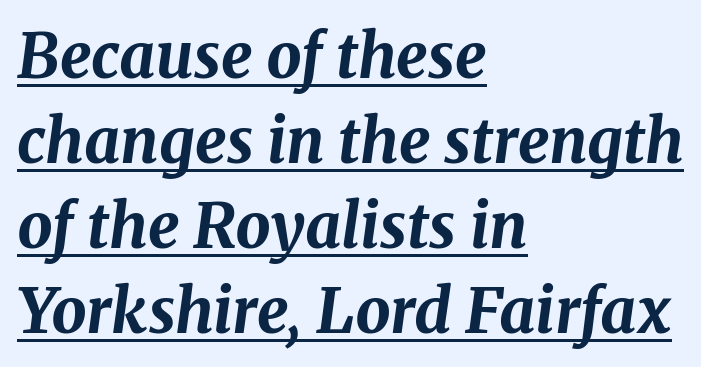
When letters slant like this, we call the style italic. The sample has been set heavy, in full bold. The line texture is even and compact thanks to regular tracking. Regarding leading, the lines here are spaced in the standard way. Spacing verdict: proportional, widths tailored to each character.
